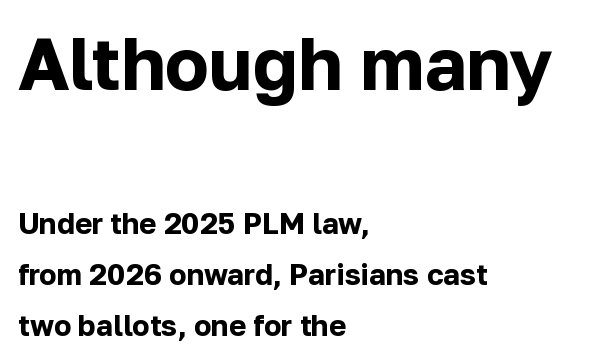
Q: Is the text bold? A: Yes.
Q: Is the text italic (slanted)? A: No, it is upright.
Q: Is the typeface a serif or a sans-serif typeface? A: Sans-serif.
Q: Is the text underlined? A: No.
Q: How is the paragraph aligned? A: Left-aligned.
Q: Is the spacing between letters normal or unusually wide? A: Normal.
Q: Which block of text is set in a larger size, the first (top) or the second (bottom)? A: The first (top) one.
Q: Width (condensed, normal, or wide)? A: Normal.
Q: Stroke contrast? A: Low.
Q: x-height? A: Medium.
Q: Monospaced? A: No.
